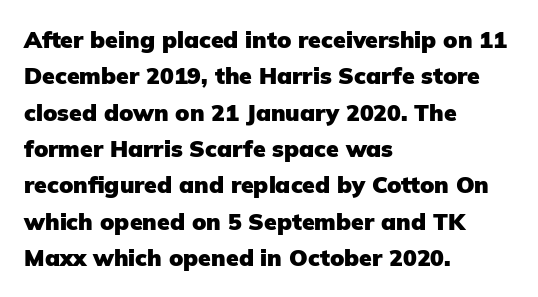
{"italic": "no", "bold": "yes", "underline": "no", "align": "left", "line_spacing": "normal", "line_spacing_ratio": 1.58, "letter_spacing": "normal", "letter_spacing_em": 0.0, "glyph_px": 23}
